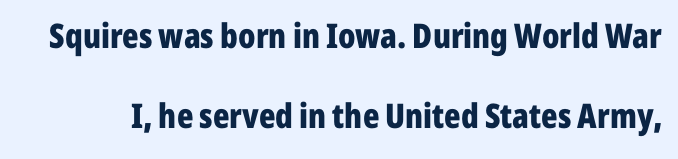
{"serif": "no", "italic": "no", "bold": "yes", "weight": "bold", "width": "condensed", "stroke_contrast": "low", "x_height": "medium", "monospaced": "no", "underline": "no", "line_spacing": "loose", "line_spacing_ratio": 2.36, "letter_spacing": "normal", "letter_spacing_em": 0.0, "glyph_px": 34}
